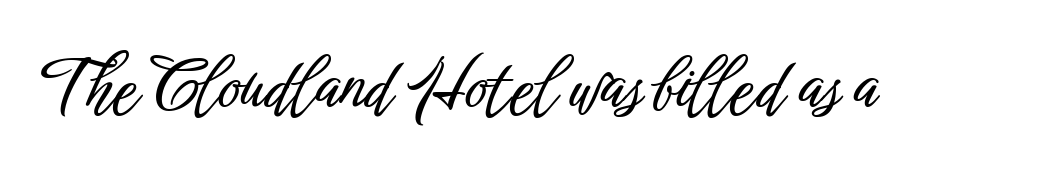
Q: Is the text italic (slanted)? A: Yes.
Q: Is the typeface a serif or a sans-serif typeface? A: Sans-serif.
Q: Is the text underlined? A: No.
Q: Is the spacing between letters normal or unusually wide? A: Normal.
Q: Width (condensed, normal, or wide)? A: Condensed.
Q: Stroke contrast? A: Low.
Q: x-height? A: Medium.
Q: Monospaced? A: No.
